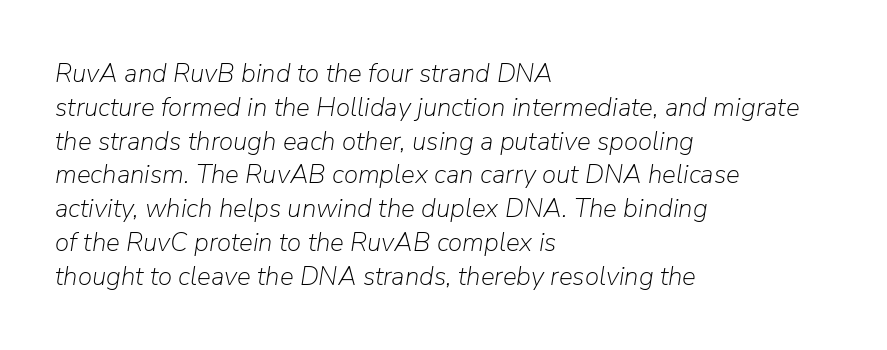
The image shows 26 px text type, italic (leaning right); set left-aligned, normal line spacing (1.3x), normal letter spacing, not underlined.
